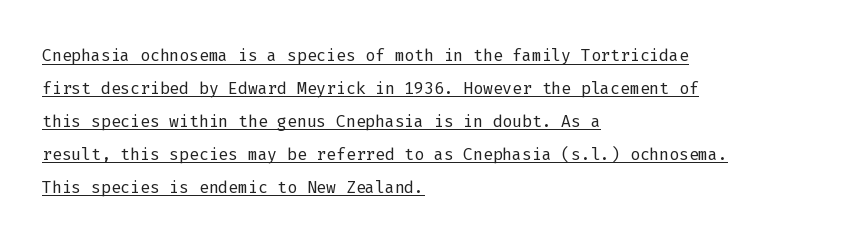
The image shows 23 px text type, upright; set left-aligned, normal line spacing (1.43x), normal letter spacing, underlined.
